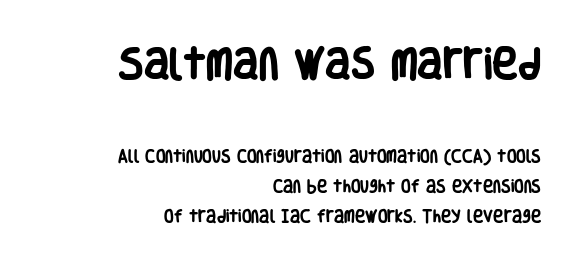
{"serif": "no", "italic": "no", "bold": "yes", "weight": "heavy", "width": "condensed", "stroke_contrast": "low", "x_height": "large", "monospaced": "no", "underline": "no", "align": "right", "line_spacing": "loose", "line_spacing_ratio": 2.14, "letter_spacing": "normal", "letter_spacing_em": 0.0, "larger_block": "first", "size_ratio": 2.5, "glyph_px": 35}
